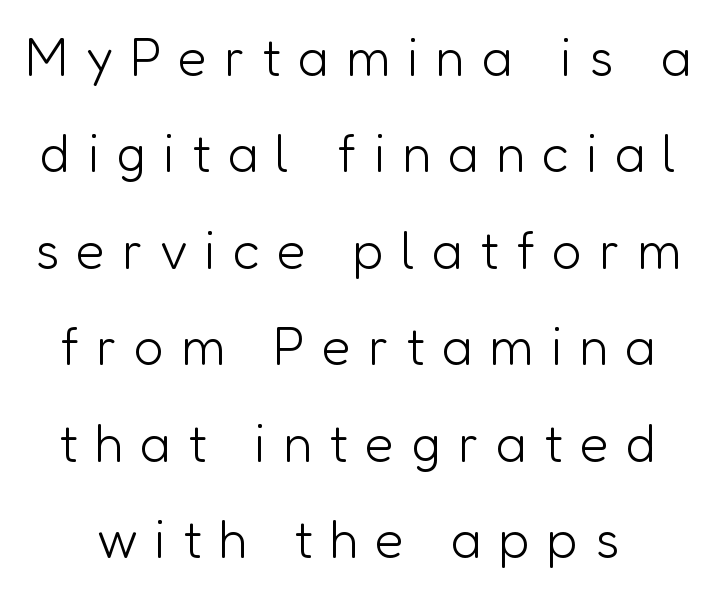
The image shows 53 px light sans-serif type, upright; set line spacing 1.82x, unusually wide letter spacing (+0.32 em), not underlined; low stroke contrast and a medium x-height.
